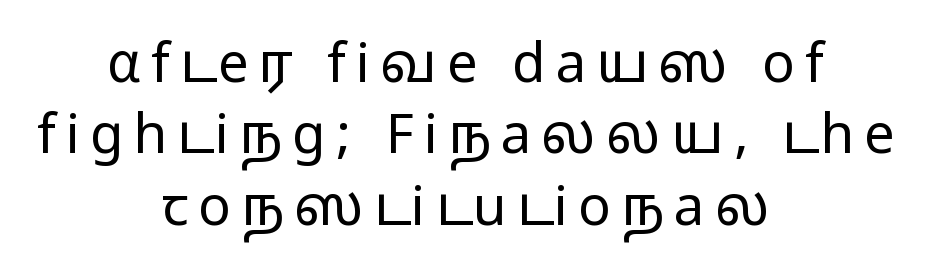
The image shows 54 px light, wide sans-serif type, upright; set centered, normal line spacing (1.32x), not underlined; low stroke contrast and a medium x-height.
